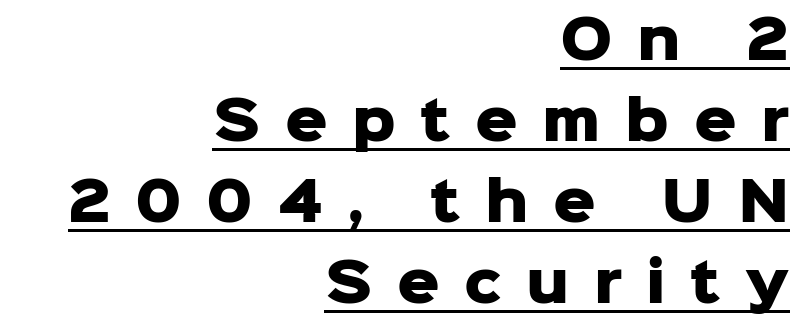
Q: Is the text bold? A: Yes.
Q: Is the text italic (slanted)? A: No, it is upright.
Q: Is the typeface a serif or a sans-serif typeface? A: Sans-serif.
Q: Is the text underlined? A: Yes.
Q: How is the paragraph aligned? A: Right-aligned.
Q: Is the spacing between letters normal or unusually wide? A: Unusually wide.
Q: Is the spacing between lines tight, normal or loose? A: Normal.
Q: Width (condensed, normal, or wide)? A: Normal.
Q: Stroke contrast? A: Low.
Q: x-height? A: Medium.
Q: Monospaced? A: No.
